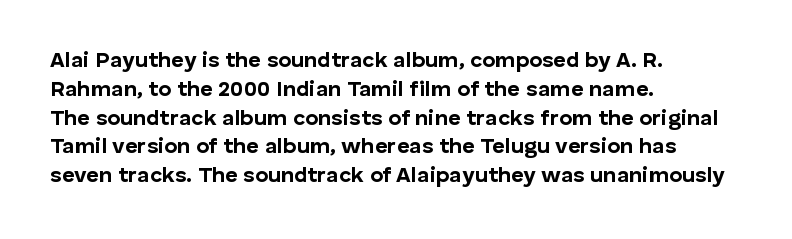
The image shows 22 px bold type, upright; set left-aligned, normal line spacing (1.31x), normal letter spacing, not underlined.
